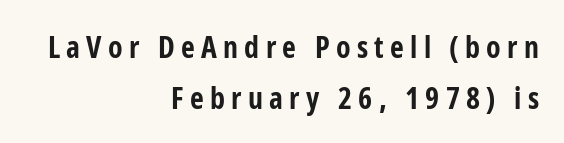
Looks like regular typesetting: each glyph gets only the width it needs. A full-strength bold gives these letters their thick strokes. Is this a sans? Yes — the strokes have no serifs. Characters remain perfectly vertical along every line.
